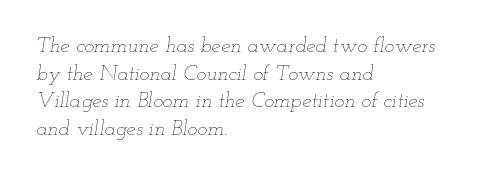
Q: Is the text bold? A: No.
Q: Is the text italic (slanted)? A: Yes, it leans right by about 12 degrees.
Q: Is the text underlined? A: No.
Q: How is the paragraph aligned? A: Left-aligned.
Q: Is the spacing between letters normal or unusually wide? A: Normal.
Q: Is the spacing between lines tight, normal or loose? A: Normal.
